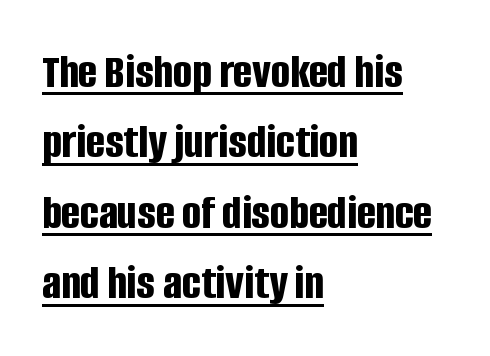
{"serif": "no", "italic": "no", "bold": "yes", "weight": "bold", "width": "condensed", "stroke_contrast": "low", "x_height": "large", "monospaced": "no", "underline": "yes", "align": "left", "line_spacing": "normal", "line_spacing_ratio": 1.41, "letter_spacing": "normal", "letter_spacing_em": 0.0, "glyph_px": 50}
